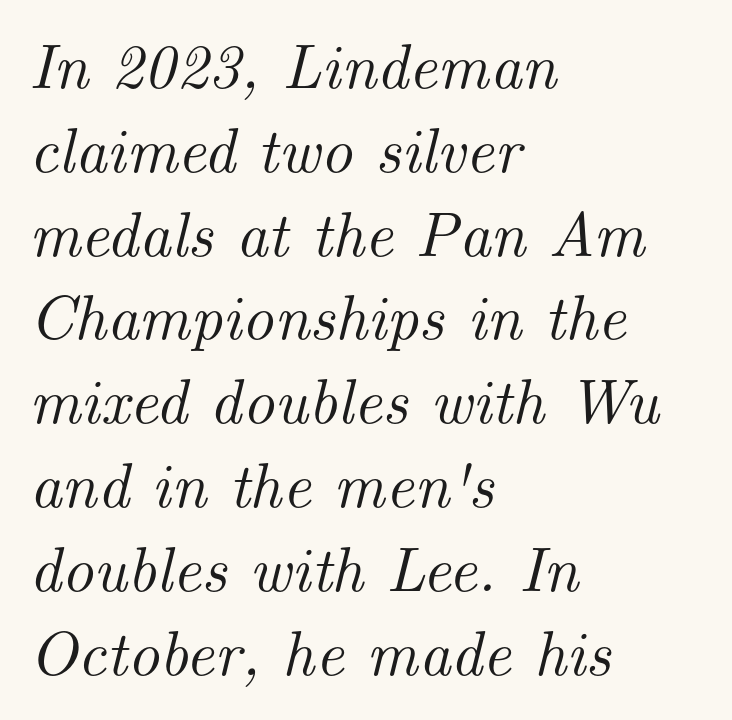
The image shows 63 px serif type, italic (leaning right); set left-aligned, normal line spacing (1.33x), normal letter spacing, not underlined; medium stroke contrast and a small x-height.
